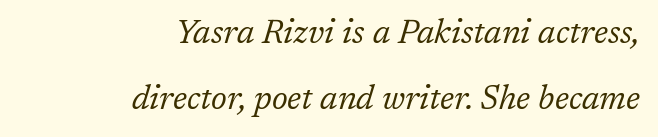
The image shows 33 px regular-weight serif type, italic (leaning right); set right-aligned, loose line spacing (2.01x), normal letter spacing, not underlined; low stroke contrast and a medium x-height.
